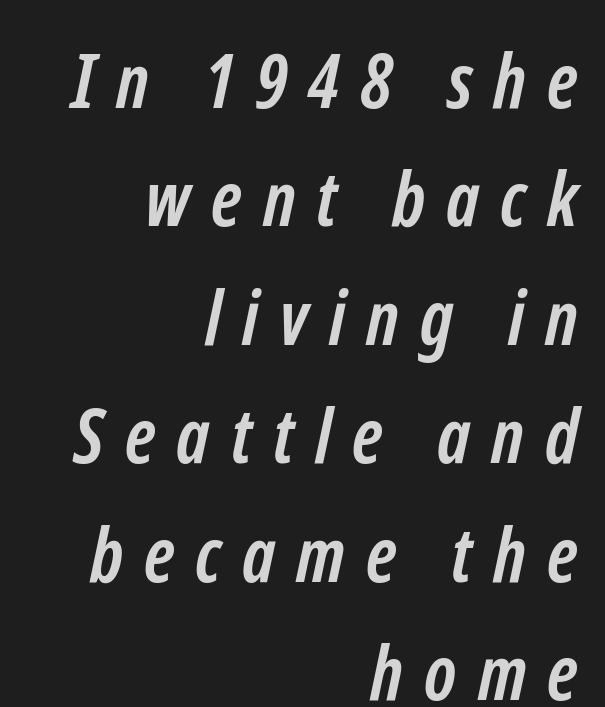
Q: Is the text bold? A: Yes.
Q: Is the typeface a serif or a sans-serif typeface? A: Sans-serif.
Q: Is the text underlined? A: No.
Q: How is the paragraph aligned? A: Right-aligned.
Q: Is the spacing between letters normal or unusually wide? A: Unusually wide.
Q: Is the spacing between lines tight, normal or loose? A: Normal.
Q: Width (condensed, normal, or wide)? A: Condensed.
Q: Stroke contrast? A: Low.
Q: x-height? A: Medium.
Q: Monospaced? A: No.
